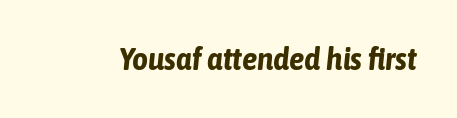
The image shows 31 px bold, condensed type, italic (leaning right); set normal letter spacing, not underlined; low stroke contrast and a medium x-height.
